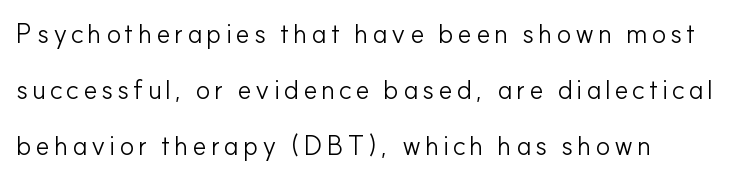
Q: Is the text bold? A: No.
Q: Is the text italic (slanted)? A: No, it is upright.
Q: Is the text underlined? A: No.
Q: Is the spacing between lines tight, normal or loose? A: Loose.
